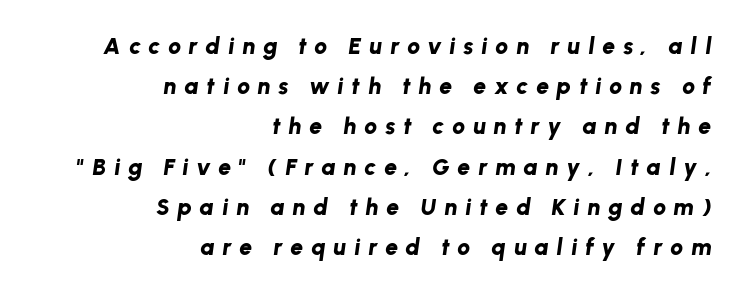
{"italic": "yes", "lean": "right", "slant_degrees": 8, "bold": "yes", "underline": "no", "align": "right", "line_spacing_ratio": 1.75, "letter_spacing": "wide", "letter_spacing_em": 0.34, "glyph_px": 23}
